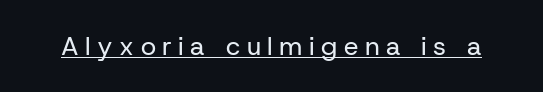
Q: Is the text bold? A: No.
Q: Is the text italic (slanted)? A: No, it is upright.
Q: Is the text underlined? A: Yes.
Q: Is the spacing between letters normal or unusually wide? A: Unusually wide.
